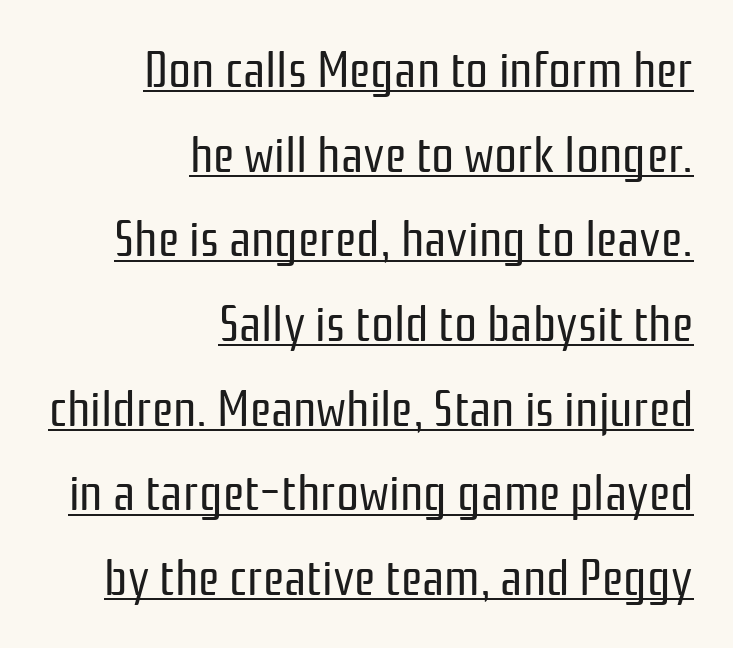
The image shows 51 px regular-weight, condensed sans-serif type, upright; set right-aligned, normal line spacing (1.66x), normal letter spacing, underlined; low stroke contrast and a medium x-height.
